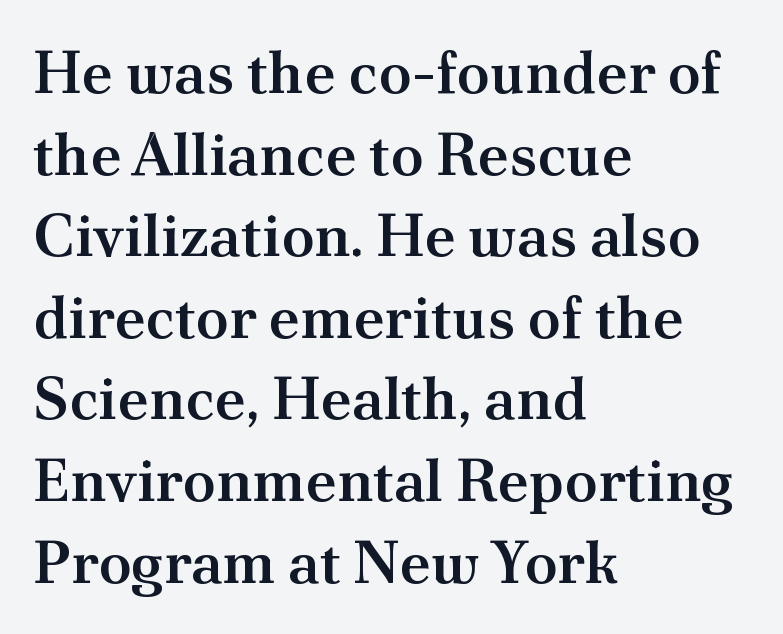
{"serif": "yes", "italic": "no", "bold": "semi", "weight": "semibold", "width": "normal", "stroke_contrast": "medium", "x_height": "small", "monospaced": "no", "underline": "no", "align": "left", "line_spacing": "normal", "line_spacing_ratio": 1.36, "letter_spacing": "normal", "letter_spacing_em": 0.0, "glyph_px": 60}
